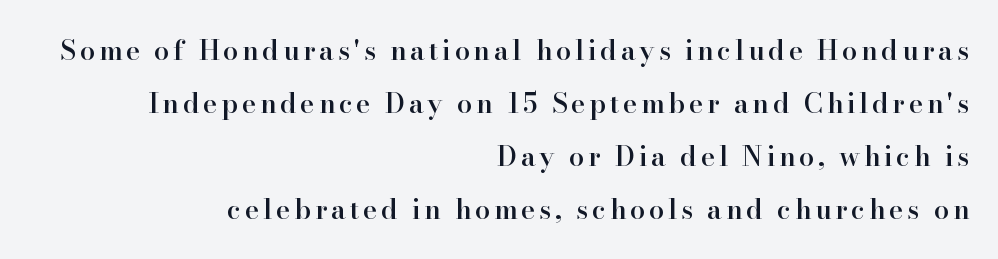
Q: Is the text bold? A: Semi-bold.
Q: Is the text italic (slanted)? A: No, it is upright.
Q: Is the text underlined? A: No.
Q: How is the paragraph aligned? A: Right-aligned.
Q: Is the spacing between lines tight, normal or loose? A: Loose.
